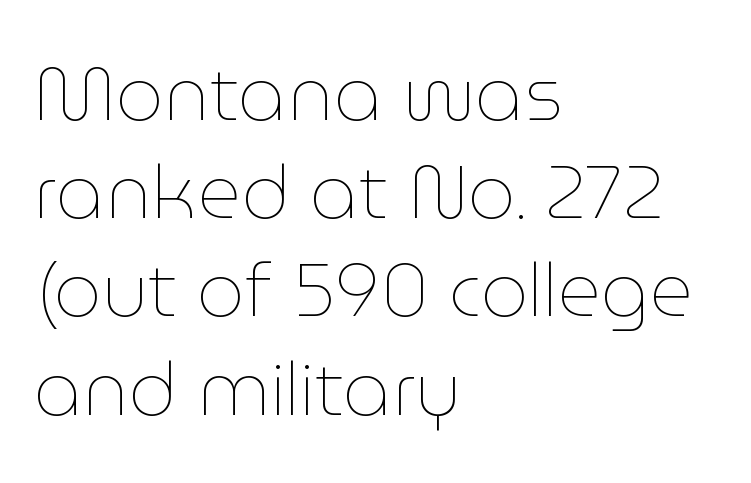
The image shows 75 px thin type, upright; set left-aligned, normal line spacing (1.31x), normal letter spacing, not underlined; low stroke contrast and a medium x-height.
